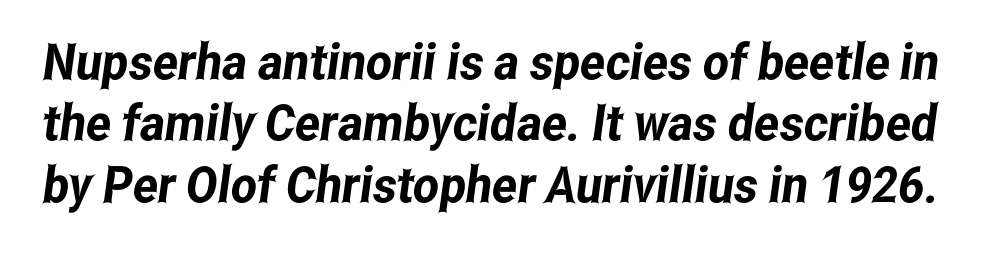
The image shows 50 px condensed sans-serif type; set line spacing 1.23x, normal letter spacing, not underlined; low stroke contrast and a medium x-height.
